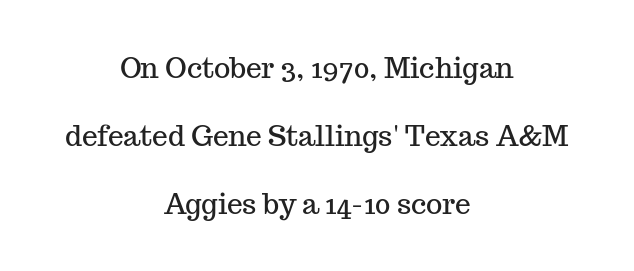
Q: Is the text italic (slanted)? A: No, it is upright.
Q: Is the typeface a serif or a sans-serif typeface? A: Serif.
Q: Is the text underlined? A: No.
Q: How is the paragraph aligned? A: Centered.
Q: Is the spacing between letters normal or unusually wide? A: Normal.
Q: Is the spacing between lines tight, normal or loose? A: Loose.
Q: Width (condensed, normal, or wide)? A: Normal.
Q: Stroke contrast? A: Medium.
Q: x-height? A: Medium.
Q: Monospaced? A: No.
